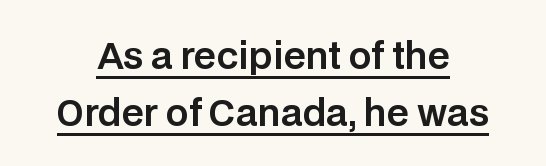
Q: Is the text italic (slanted)? A: No, it is upright.
Q: Is the typeface a serif or a sans-serif typeface? A: Sans-serif.
Q: Is the text underlined? A: Yes.
Q: How is the paragraph aligned? A: Centered.
Q: Is the spacing between letters normal or unusually wide? A: Normal.
Q: Is the spacing between lines tight, normal or loose? A: Normal.
Q: Width (condensed, normal, or wide)? A: Normal.
Q: Stroke contrast? A: Low.
Q: x-height? A: Large.
Q: Monospaced? A: No.
